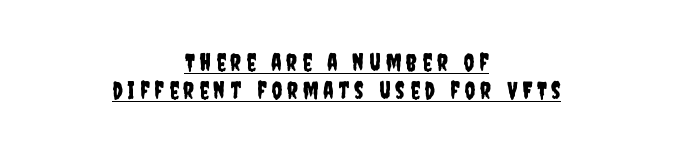
The image shows 24 px text type, upright; set centered, line spacing 1.17x, unusually wide letter spacing (+0.2 em), underlined.
